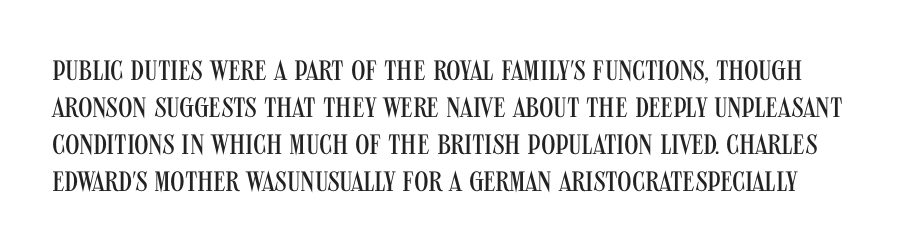
Q: Is the text bold? A: No.
Q: Is the text italic (slanted)? A: No, it is upright.
Q: Is the typeface a serif or a sans-serif typeface? A: Sans-serif.
Q: Is the text underlined? A: No.
Q: Is the spacing between letters normal or unusually wide? A: Normal.
Q: Is the spacing between lines tight, normal or loose? A: Normal.
Q: Width (condensed, normal, or wide)? A: Condensed.
Q: Stroke contrast? A: Medium.
Q: x-height? A: Large.
Q: Monospaced? A: No.
